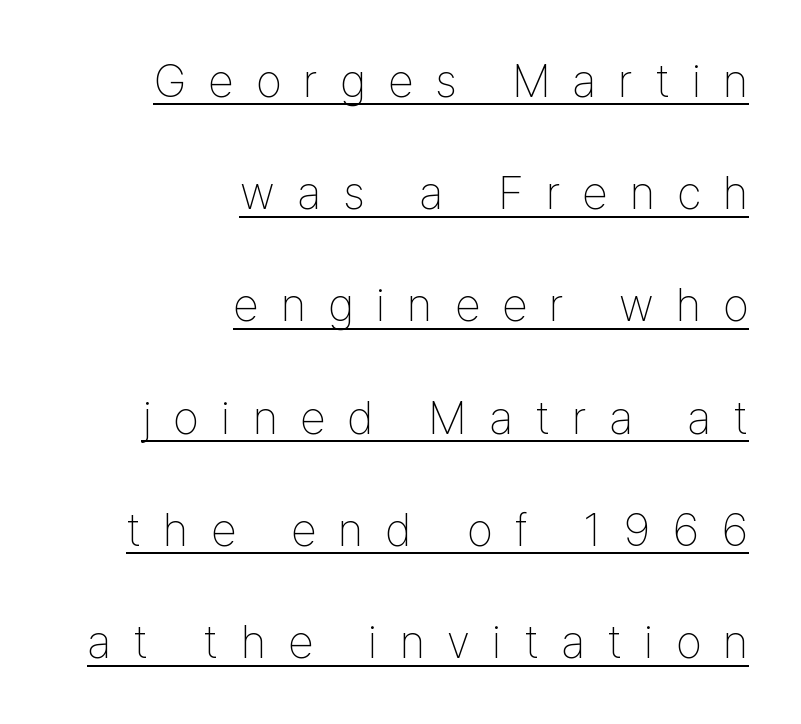
Counters stay open thanks to moderate or lighter strokes. How are the letters spaced? Widely, with obvious added tracking. The typeface chosen for these lines omits serifs. One glance says open: line gaps are wider than usual. Notice how the stems are strictly vertical — no italics here. Is there an underline? Yes — a line sits under the letters.
